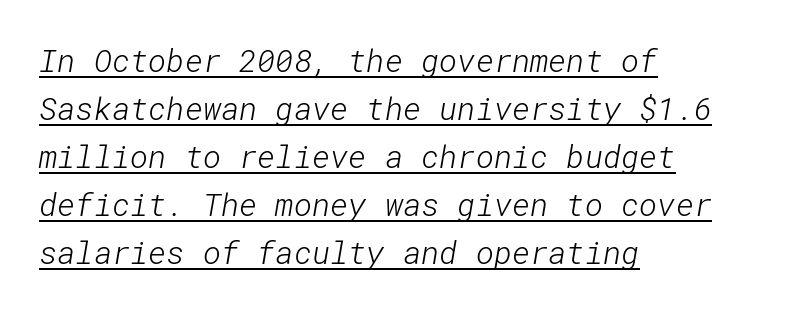
{"serif": "no", "bold": "no", "weight": "light", "width": "normal", "stroke_contrast": "low", "x_height": "medium", "underline": "yes", "align": "left", "line_spacing": "normal", "line_spacing_ratio": 1.55, "letter_spacing": "normal", "letter_spacing_em": 0.0, "glyph_px": 31}
